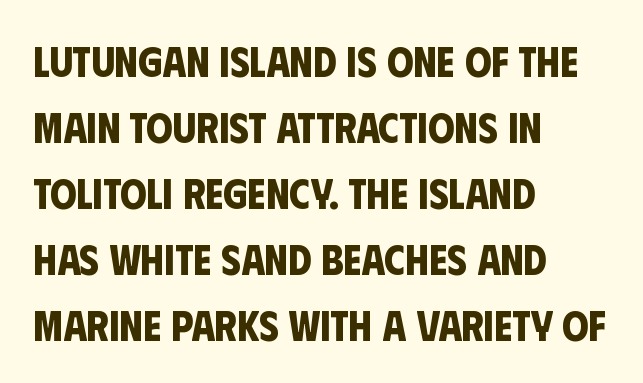
The image shows 42 px bold, condensed sans-serif type; set left-aligned, normal line spacing (1.57x), normal letter spacing, not underlined; low stroke contrast and a large x-height.
